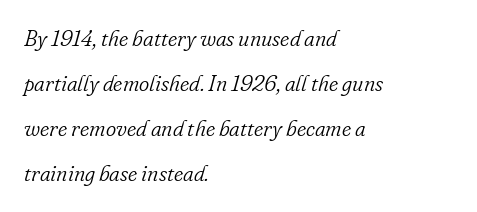
It's the slanting kind of type. The type is set solid horizontally, with unmodified tracking. Bold? No — there's no thickening of the strokes. A typesetter would call this leading open, well beyond the default. Lines of text with bare space underneath. The paragraph has a hard left edge and a soft right edge.
